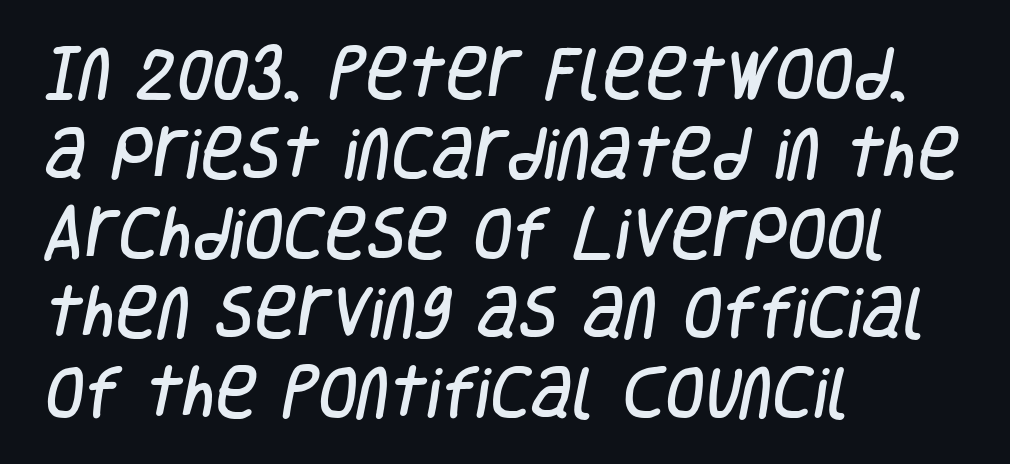
Q: Is the typeface a serif or a sans-serif typeface? A: Sans-serif.
Q: Is the text underlined? A: No.
Q: How is the paragraph aligned? A: Left-aligned.
Q: Is the spacing between letters normal or unusually wide? A: Normal.
Q: Is the spacing between lines tight, normal or loose? A: Normal.
Q: Width (condensed, normal, or wide)? A: Condensed.
Q: Stroke contrast? A: Low.
Q: x-height? A: Large.
Q: Monospaced? A: No.
